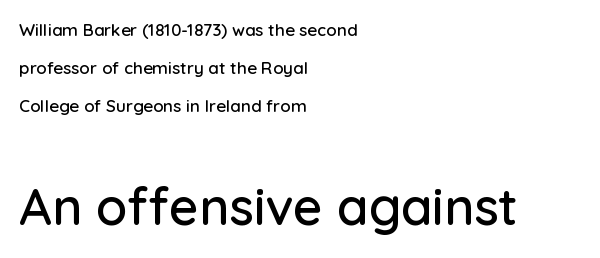
The image shows 51 px sans-serif type, upright; set left-aligned, loose line spacing (2.24x), normal letter spacing, not underlined; the second (bottom) block is 3.0x larger; low stroke contrast and a medium x-height.
